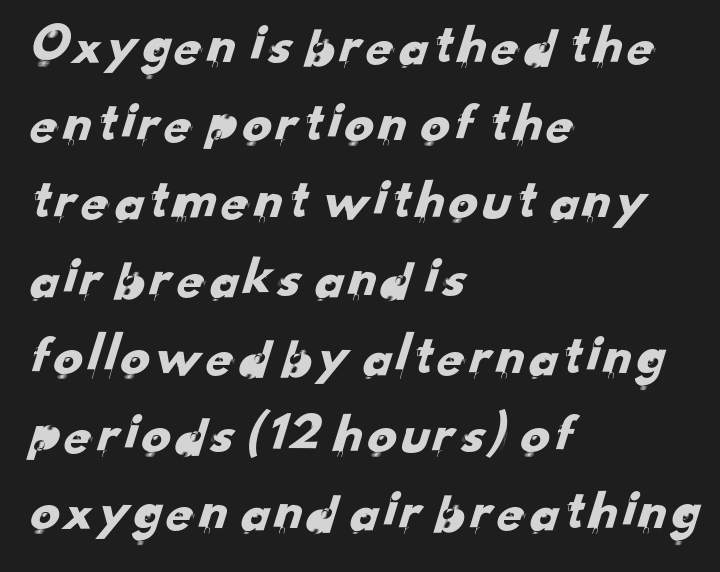
Q: Is the typeface a serif or a sans-serif typeface? A: Sans-serif.
Q: Is the text underlined? A: No.
Q: How is the paragraph aligned? A: Left-aligned.
Q: Is the spacing between letters normal or unusually wide? A: Normal.
Q: Is the spacing between lines tight, normal or loose? A: Normal.
Q: Width (condensed, normal, or wide)? A: Normal.
Q: Stroke contrast? A: Low.
Q: x-height? A: Small.
Q: Monospaced? A: No.
